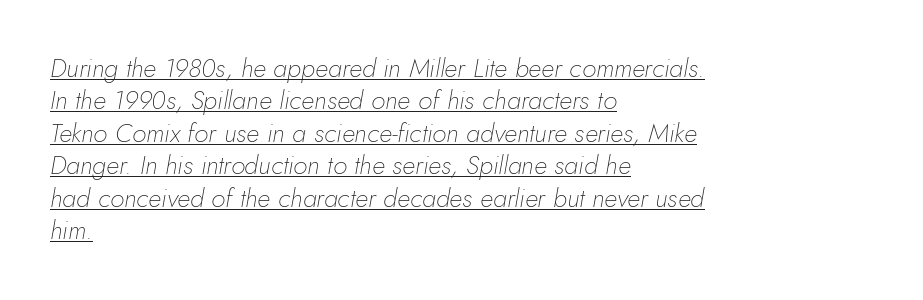
Notice how the stems are inclined rather than vertical — that's the hallmark of italics. These lines sit exactly where default settings would place them. Check the space under the baseline: a stroke is drawn there. Nobody touched the tracking dial on this one.
